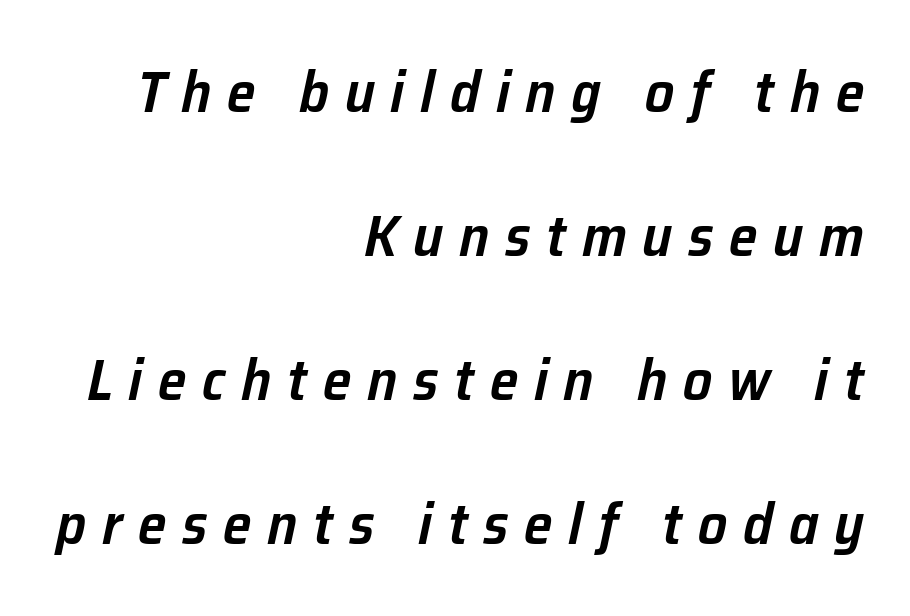
Q: Is the text bold? A: Semi-bold.
Q: Is the text italic (slanted)? A: Yes, it leans right by about 12 degrees.
Q: Is the text underlined? A: No.
Q: How is the paragraph aligned? A: Right-aligned.
Q: Is the spacing between letters normal or unusually wide? A: Unusually wide.
Q: Is the spacing between lines tight, normal or loose? A: Loose.
Q: Width (condensed, normal, or wide)? A: Normal.
Q: Stroke contrast? A: Low.
Q: x-height? A: Medium.
Q: Monospaced? A: No.
